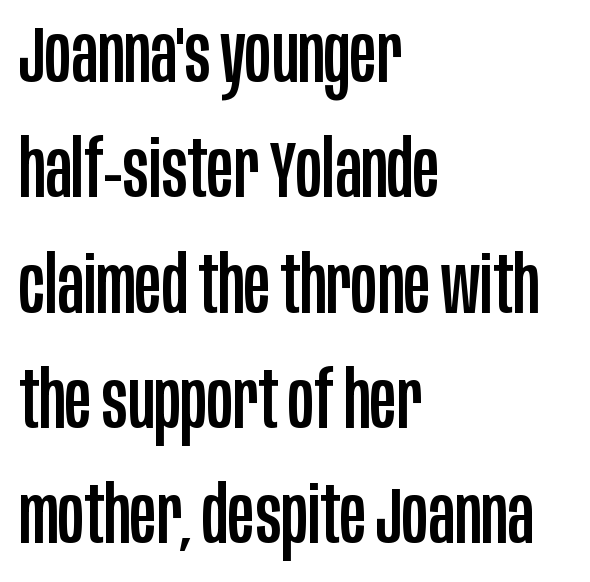
The image shows 79 px condensed sans-serif type, upright; set left-aligned, normal line spacing (1.46x), normal letter spacing, not underlined; low stroke contrast and a large x-height.
